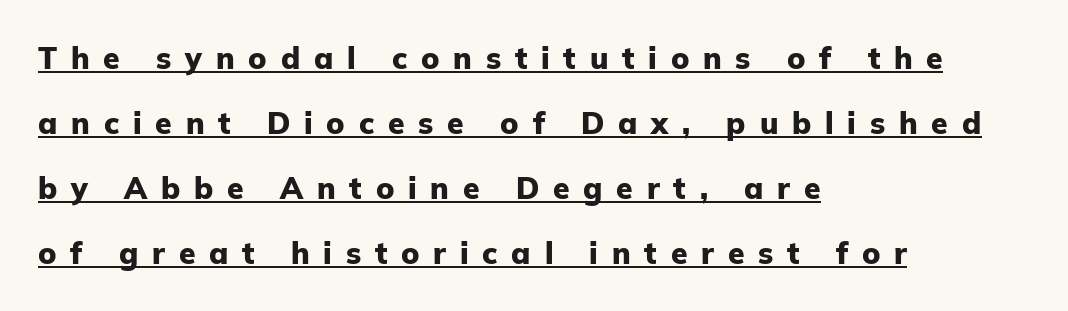
The image shows 30 px heavy sans-serif type, upright; set left-aligned, loose line spacing (2.17x), unusually wide letter spacing (+0.46 em), underlined; low stroke contrast and a medium x-height.
